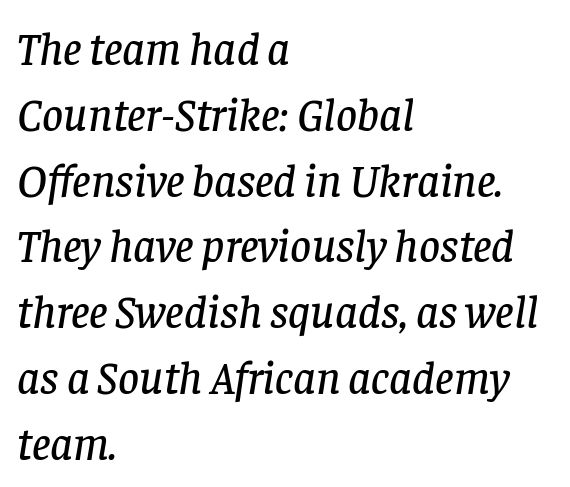
{"serif": "yes", "italic": "yes", "lean": "right", "slant_degrees": 8, "width": "normal", "stroke_contrast": "low", "x_height": "large", "monospaced": "no", "underline": "no", "align": "left", "line_spacing": "normal", "line_spacing_ratio": 1.43, "letter_spacing": "normal", "letter_spacing_em": 0.0, "glyph_px": 46}
